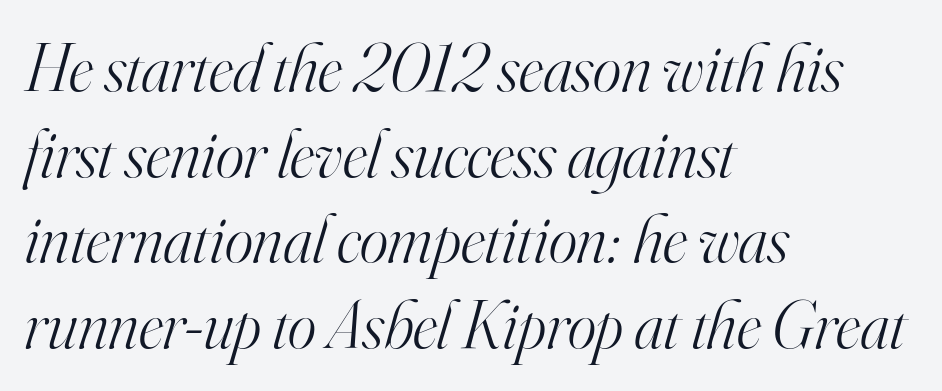
The image shows 68 px light serif type, italic (leaning right); set left-aligned, normal line spacing (1.26x), normal letter spacing, not underlined; high stroke contrast and a small x-height.
